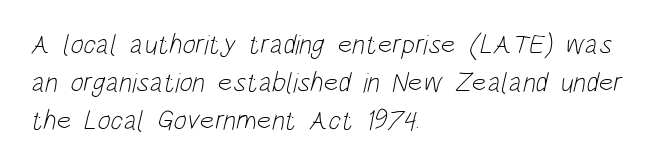
{"serif": "no", "bold": "no", "weight": "light", "width": "condensed", "stroke_contrast": "low", "x_height": "large", "monospaced": "no", "underline": "no", "align": "left", "line_spacing": "normal", "line_spacing_ratio": 1.36, "letter_spacing": "normal", "letter_spacing_em": 0.0, "glyph_px": 28}
